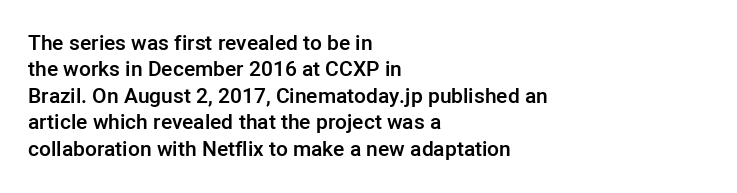
{"italic": "no", "bold": "semi", "underline": "no", "align": "left", "line_spacing": "normal", "line_spacing_ratio": 1.26, "letter_spacing": "normal", "letter_spacing_em": 0.0, "glyph_px": 21}
